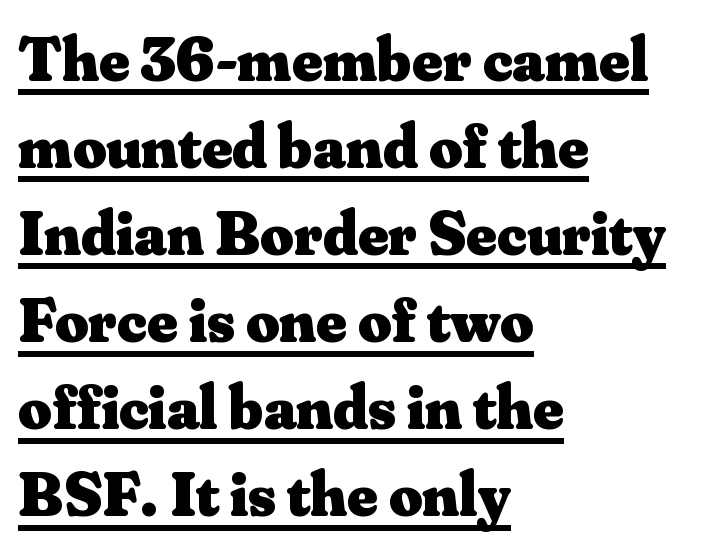
The image shows 64 px heavy serif type, upright; set left-aligned, normal line spacing (1.36x), normal letter spacing, underlined; medium stroke contrast and a small x-height.
